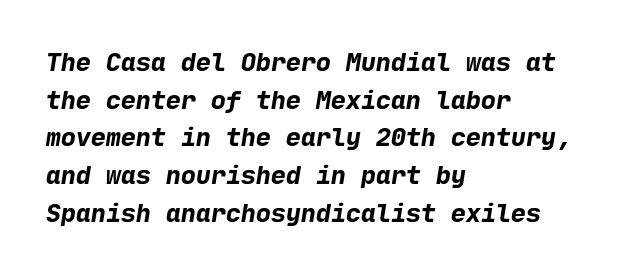
Q: Is the text bold? A: Yes.
Q: Is the text underlined? A: No.
Q: How is the paragraph aligned? A: Left-aligned.
Q: Is the spacing between letters normal or unusually wide? A: Normal.
Q: Is the spacing between lines tight, normal or loose? A: Normal.
